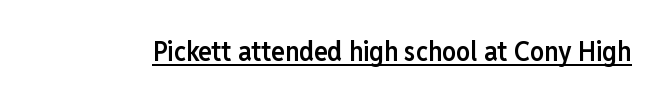
{"serif": "no", "italic": "no", "bold": "semi", "weight": "semibold", "width": "condensed", "stroke_contrast": "low", "x_height": "medium", "monospaced": "no", "underline": "yes", "letter_spacing": "normal", "letter_spacing_em": 0.0, "glyph_px": 28}
